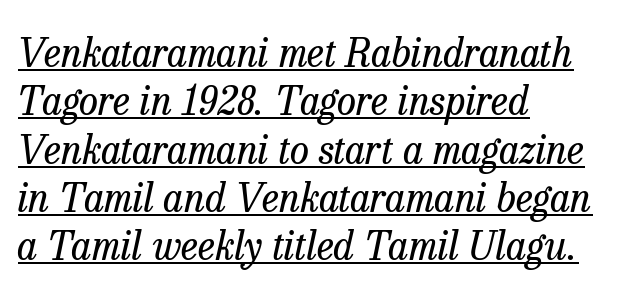
{"serif": "yes", "italic": "yes", "lean": "right", "slant_degrees": 13, "bold": "no", "weight": "regular", "width": "normal", "stroke_contrast": "low", "x_height": "medium", "monospaced": "no", "underline": "yes", "align": "left", "line_spacing_ratio": 1.24, "letter_spacing": "normal", "letter_spacing_em": 0.0, "glyph_px": 39}
